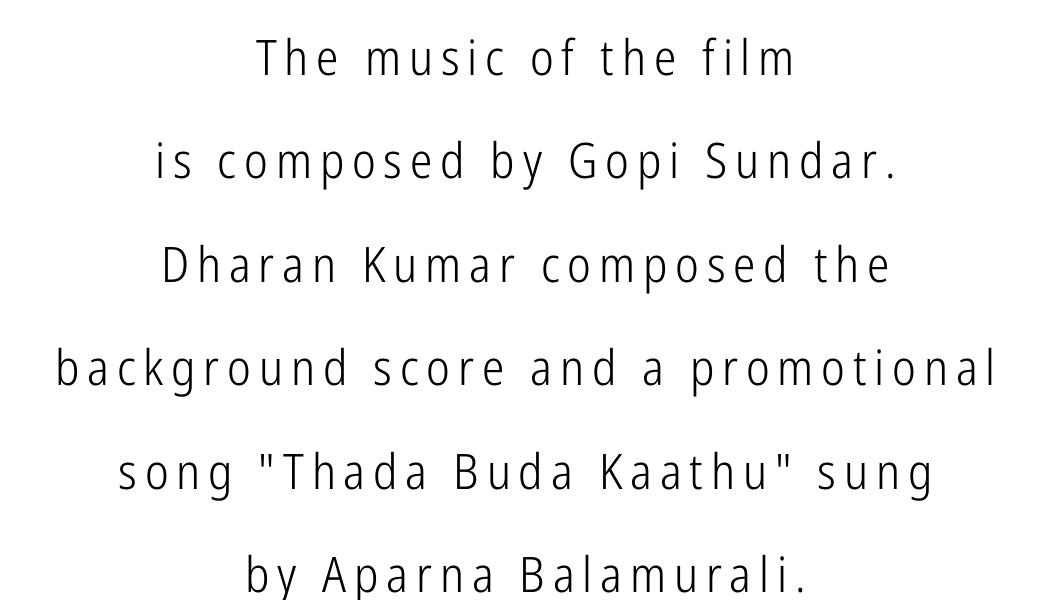
This sample trades compactness for vertical openness between lines. The foot of each line stays bare and open. It's the straight-up-and-down kind of type. If you folded the block vertically in half, each line would mirror itself in length.
